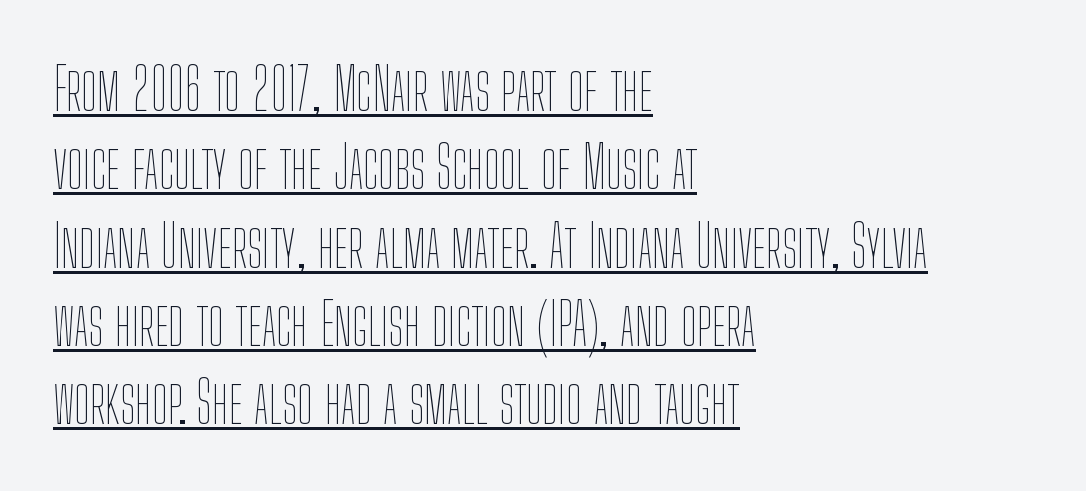
{"italic": "no", "bold": "no", "weight": "thin", "width": "condensed", "stroke_contrast": "low", "x_height": "medium", "monospaced": "no", "underline": "yes", "align": "left", "line_spacing": "normal", "line_spacing_ratio": 1.35, "letter_spacing": "normal", "letter_spacing_em": 0.0, "glyph_px": 58}
